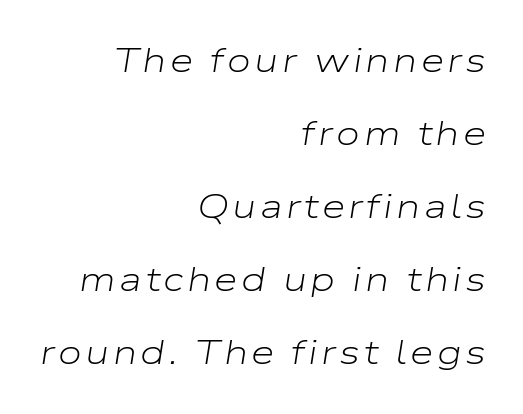
The image shows 34 px light, wide type, italic (leaning right); set right-aligned, loose line spacing (2.15x), not underlined; low stroke contrast and a medium x-height.
